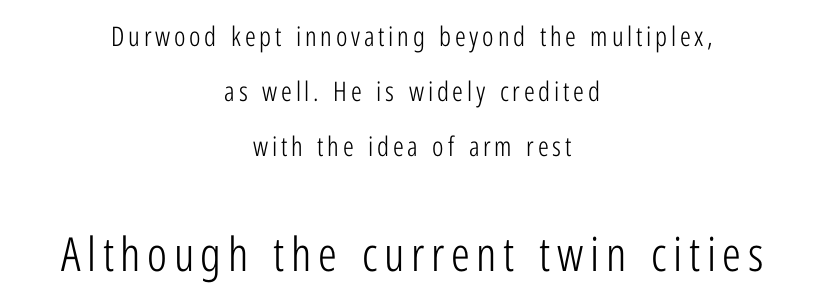
A student would call this center alignment; a typographer would say set centered. The strokes are not fattened; the text isn't bold. Typographically, this falls in the sans-serif category. The rendering uses natural spacing where letterforms have individual widths. This block would shrink considerably if given ordinary leading; it's expanded now. Decoration check: the copy has no underline.
